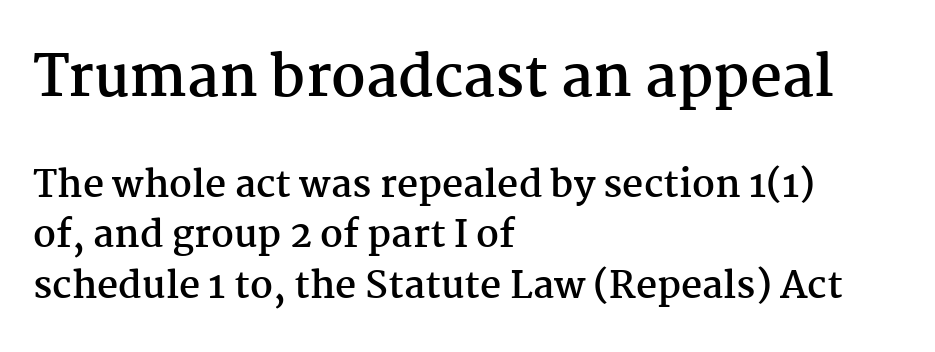
Quick note: underline off. Here the first block reads like a headline and the second like body copy. The letterforms sit shoulder to shoulder at normal distance. Heft: maximum for text — a bold.
